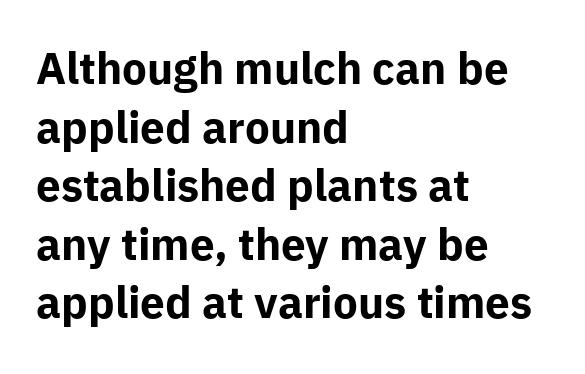
The image shows 44 px bold sans-serif type, upright; set left-aligned, normal line spacing (1.33x), normal letter spacing, not underlined; low stroke contrast and a medium x-height.
